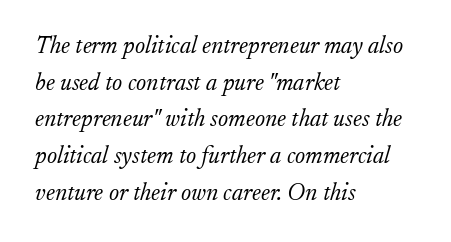
Q: Is the text bold? A: No.
Q: Is the text italic (slanted)? A: Yes, it leans right by about 17 degrees.
Q: Is the text underlined? A: No.
Q: How is the paragraph aligned? A: Left-aligned.
Q: Is the spacing between letters normal or unusually wide? A: Normal.
Q: Is the spacing between lines tight, normal or loose? A: Normal.
